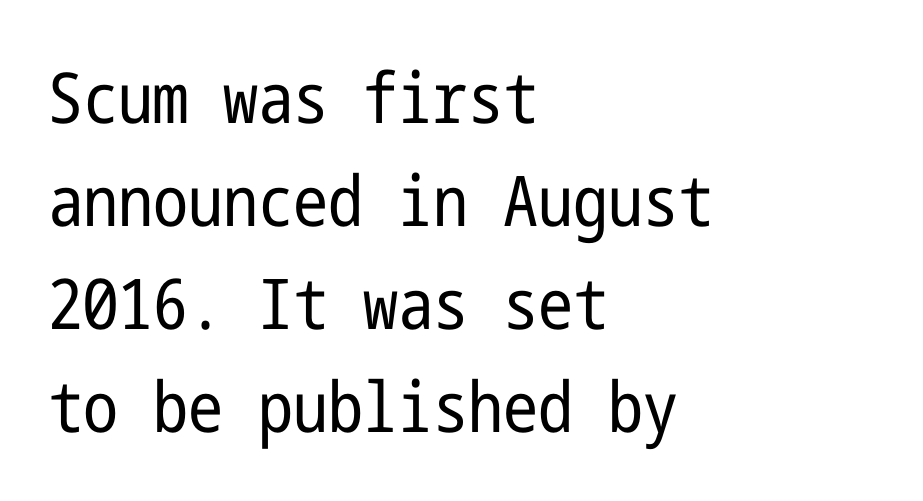
Designer's note — italics off, roman on. The characters display no serif detailing; their extremities are plain. The block of text has a typical density, with ordinary space between rows. Beneath every word, the page is bare. The text block is weighted toward the left margin, trailing off unevenly rightward. Letter spacing: default.
